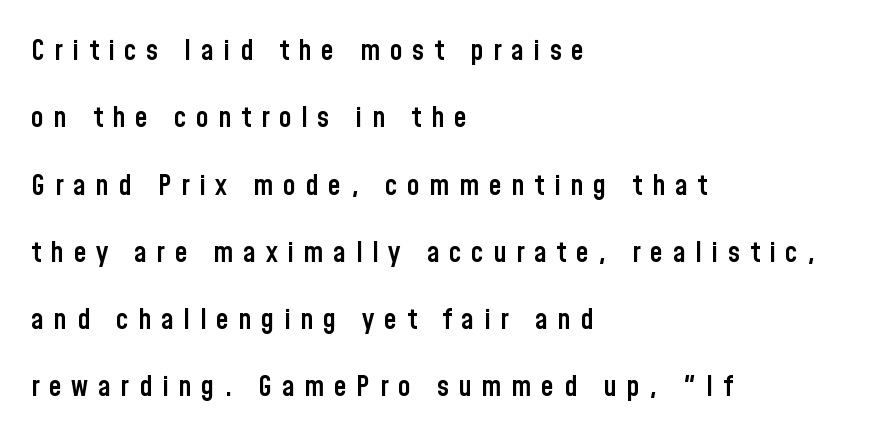
No italicization has been applied; the sample stays upright. The lines are quadded left. Character widths vary here, with narrow letters taking less room than wide ones. Has an underline been added? It has not. In terms of weight, the rendering is demibold, just under bold.
